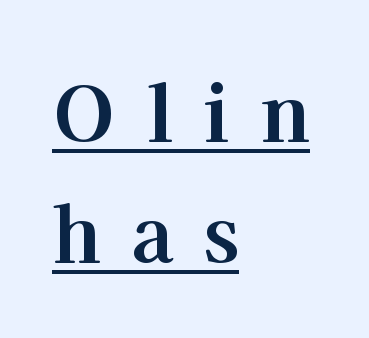
The image shows 77 px bold serif type, upright; set left-aligned, normal line spacing (1.57x), unusually wide letter spacing (+0.4 em), underlined; high stroke contrast and a medium x-height.
